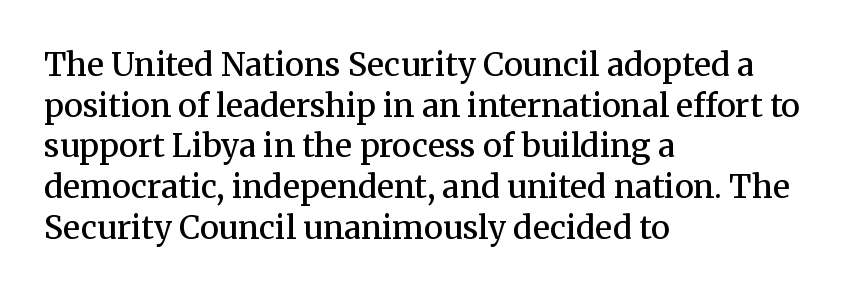
Q: Is the text bold? A: Semi-bold.
Q: Is the text italic (slanted)? A: No, it is upright.
Q: Is the typeface a serif or a sans-serif typeface? A: Serif.
Q: Is the text underlined? A: No.
Q: How is the paragraph aligned? A: Left-aligned.
Q: Is the spacing between letters normal or unusually wide? A: Normal.
Q: Is the spacing between lines tight, normal or loose? A: Normal.
Q: Width (condensed, normal, or wide)? A: Normal.
Q: Stroke contrast? A: Medium.
Q: x-height? A: Medium.
Q: Monospaced? A: No.
